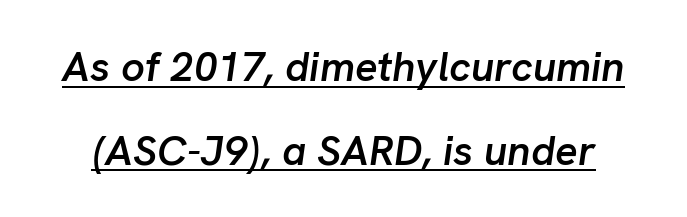
The image shows 42 px semibold type, italic (leaning right); set loose line spacing (1.99x), normal letter spacing, underlined; low stroke contrast and a medium x-height.
